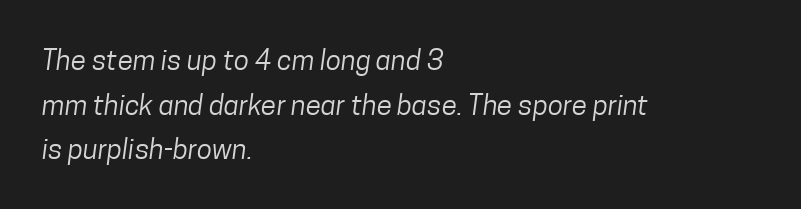
Think of a printed novel: that variable character pitch is what you see here. Regarding leading, the lines here are spaced in the standard way. This reads as an unemphasized weight, regular at the heaviest. Default kerning and tracking; the words read as compact shapes.
